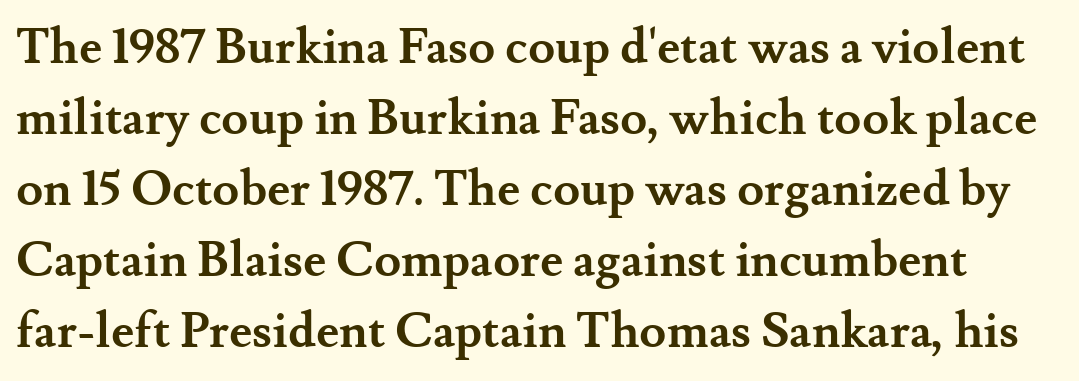
Q: Is the text bold? A: Yes.
Q: Is the text italic (slanted)? A: No, it is upright.
Q: Is the typeface a serif or a sans-serif typeface? A: Serif.
Q: Is the text underlined? A: No.
Q: Is the spacing between letters normal or unusually wide? A: Normal.
Q: Is the spacing between lines tight, normal or loose? A: Normal.
Q: Width (condensed, normal, or wide)? A: Normal.
Q: Stroke contrast? A: Medium.
Q: x-height? A: Small.
Q: Monospaced? A: No.
